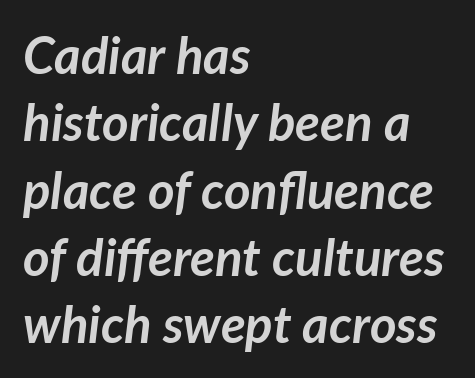
{"italic": "yes", "lean": "right", "slant_degrees": 7, "bold": "yes", "weight": "semibold", "width": "normal", "stroke_contrast": "low", "x_height": "medium", "monospaced": "no", "underline": "no", "align": "left", "line_spacing": "normal", "line_spacing_ratio": 1.32, "letter_spacing": "normal", "letter_spacing_em": 0.0, "glyph_px": 51}
